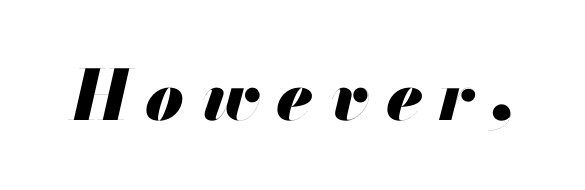
Q: Is the text bold? A: Yes.
Q: Is the text italic (slanted)? A: Yes, it leans right by about 13 degrees.
Q: Is the text underlined? A: No.
Q: Is the spacing between letters normal or unusually wide? A: Unusually wide.
Q: Width (condensed, normal, or wide)? A: Normal.
Q: Stroke contrast? A: Medium.
Q: x-height? A: Small.
Q: Monospaced? A: No.
